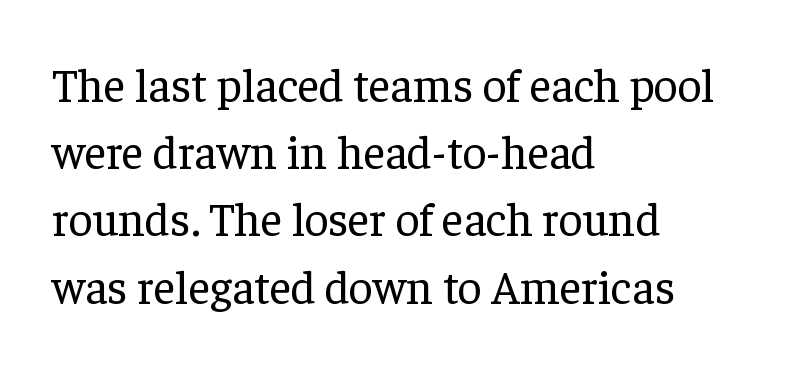
Whoever set this chose a conventional vertical rhythm. Posture: upright roman. Observe the serifs anchoring each vertical stroke in this sample. Varying glyph widths throughout — classic text-font behaviour. The ragged edge is on the right, which tells us the setting is flush left.
